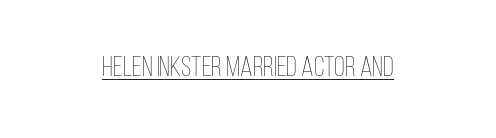
This reads as an unemphasized weight, regular at the heaviest. Decoration check: the copy is underlined. Looks like regular typesetting: each glyph gets only the width it needs. In terms of posture, this sample is upright. The letters sit at their default tracking, neither squeezed nor spread.
